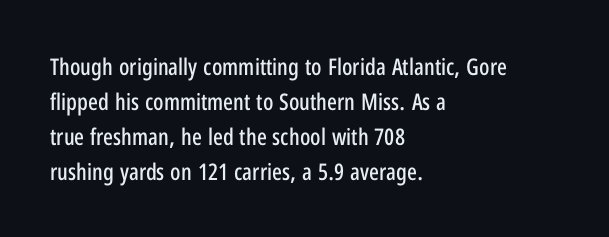
{"italic": "no", "underline": "no", "align": "left", "line_spacing": "normal", "line_spacing_ratio": 1.52, "letter_spacing": "normal", "letter_spacing_em": 0.0, "glyph_px": 23}
